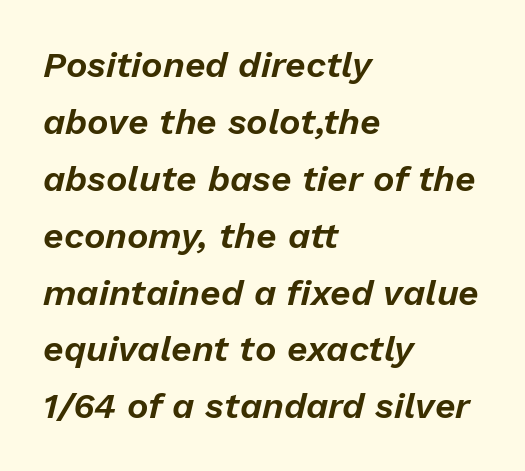
{"italic": "yes", "lean": "right", "slant_degrees": 13, "width": "normal", "stroke_contrast": "low", "x_height": "medium", "monospaced": "no", "underline": "no", "align": "left", "line_spacing": "normal", "line_spacing_ratio": 1.58, "letter_spacing": "normal", "letter_spacing_em": 0.0, "glyph_px": 36}
